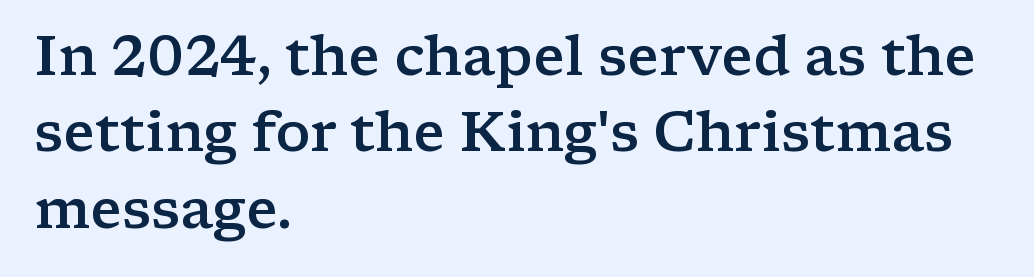
The image shows 55 px semibold, wide serif type, upright; set left-aligned, normal line spacing (1.39x), normal letter spacing, not underlined; low stroke contrast and a medium x-height.
